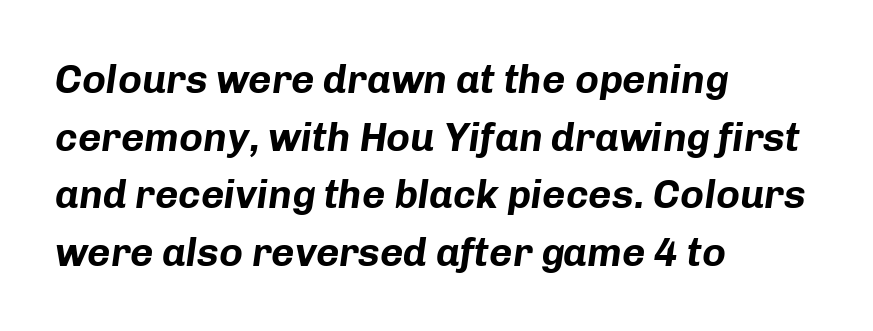
The image shows 40 px bold type, italic (leaning right); set left-aligned, normal line spacing (1.44x), normal letter spacing, not underlined; low stroke contrast and a medium x-height.
